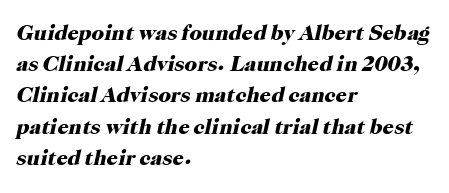
Q: Is the text bold? A: Yes.
Q: Is the text italic (slanted)? A: Yes, it leans right by about 12 degrees.
Q: Is the text underlined? A: No.
Q: How is the paragraph aligned? A: Left-aligned.
Q: Is the spacing between letters normal or unusually wide? A: Normal.
Q: Is the spacing between lines tight, normal or loose? A: Normal.
